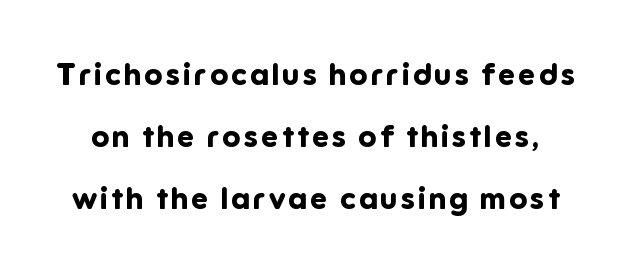
The image shows 30 px bold sans-serif type, upright; set loose line spacing (2.06x), not underlined; low stroke contrast and a medium x-height.
